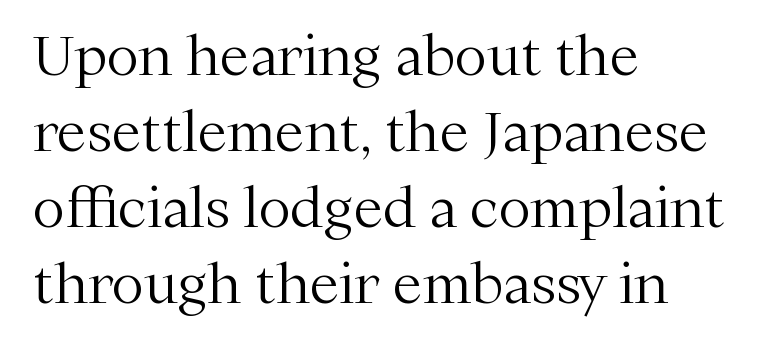
The image shows 54 px light serif type, upright; set left-aligned, normal line spacing (1.41x), normal letter spacing, not underlined; medium stroke contrast and a medium x-height.
